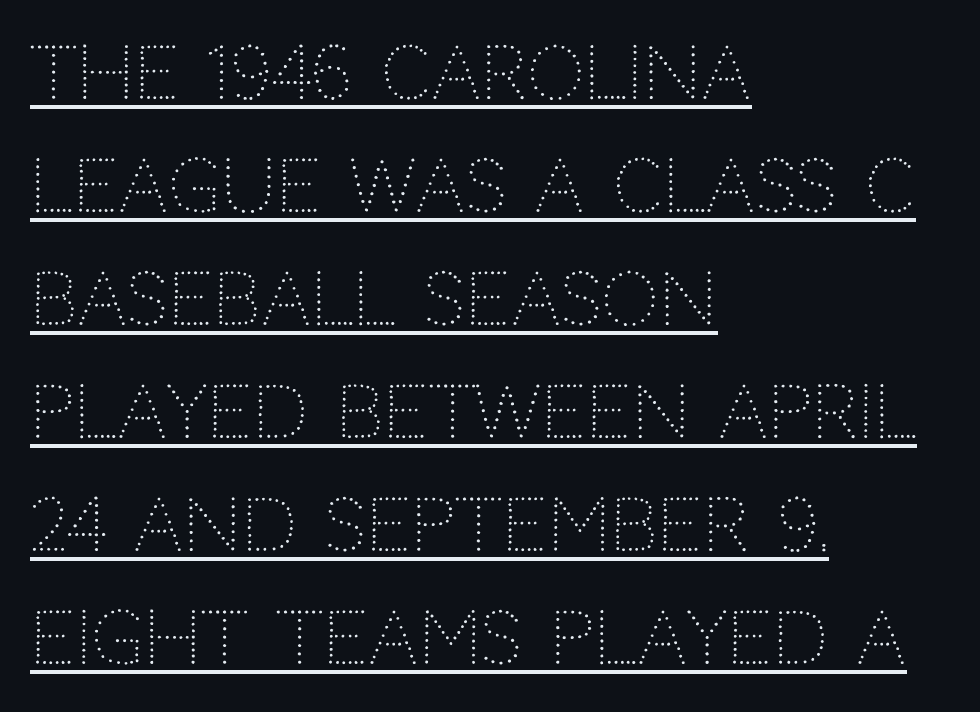
{"serif": "no", "italic": "no", "bold": "no", "weight": "light", "width": "normal", "stroke_contrast": "low", "x_height": "large", "monospaced": "no", "underline": "yes", "align": "left", "line_spacing": "normal", "line_spacing_ratio": 1.57, "letter_spacing": "normal", "letter_spacing_em": 0.0, "glyph_px": 72}
